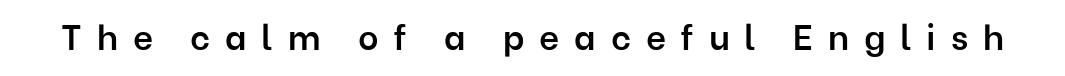
{"serif": "no", "italic": "no", "bold": "semi", "weight": "semibold", "width": "normal", "stroke_contrast": "low", "x_height": "medium", "monospaced": "no", "underline": "no", "letter_spacing": "wide", "letter_spacing_em": 0.42, "glyph_px": 35}
